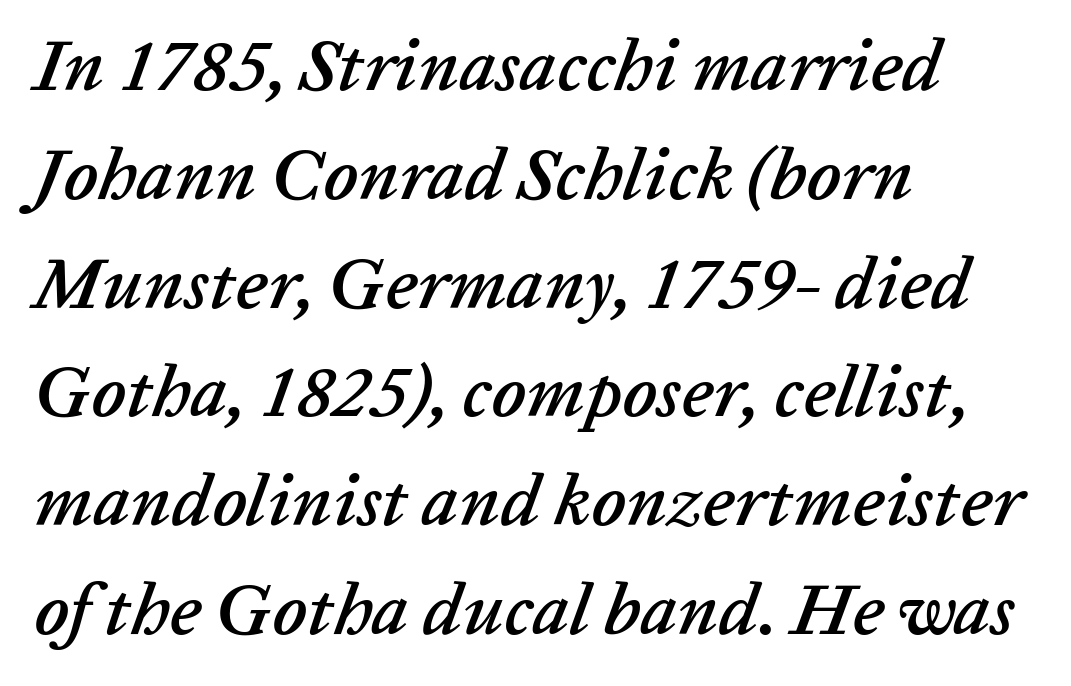
The image shows 73 px text type, italic (leaning right); set left-aligned, normal line spacing (1.49x), normal letter spacing, not underlined; low stroke contrast and a medium x-height.
